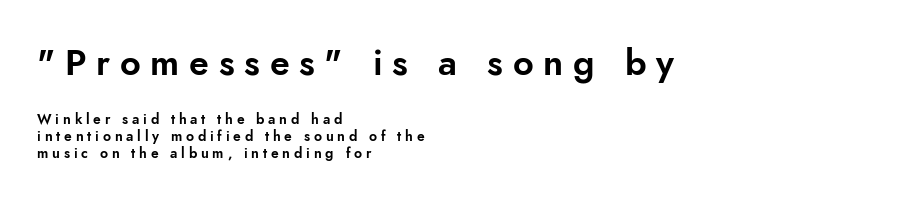
{"serif": "no", "italic": "no", "width": "normal", "stroke_contrast": "low", "x_height": "small", "monospaced": "no", "underline": "no", "align": "left", "line_spacing_ratio": 1.2, "letter_spacing": "wide", "letter_spacing_em": 0.27, "larger_block": "first", "size_ratio": 2.57, "glyph_px": 36}
